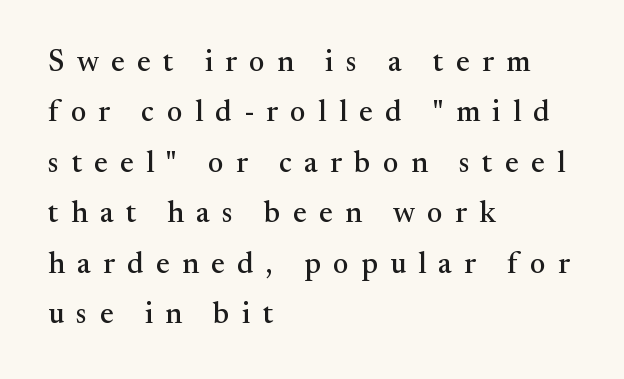
Q: Is the text italic (slanted)? A: No, it is upright.
Q: Is the typeface a serif or a sans-serif typeface? A: Serif.
Q: Is the text underlined? A: No.
Q: How is the paragraph aligned? A: Left-aligned.
Q: Is the spacing between letters normal or unusually wide? A: Unusually wide.
Q: Is the spacing between lines tight, normal or loose? A: Normal.
Q: Width (condensed, normal, or wide)? A: Normal.
Q: Stroke contrast? A: Medium.
Q: x-height? A: Small.
Q: Monospaced? A: No.
